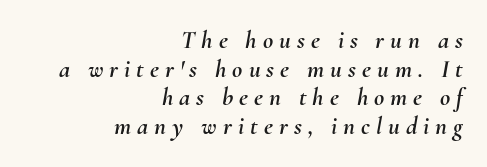
Q: Is the text italic (slanted)? A: Yes, it leans right by about 10 degrees.
Q: Is the text underlined? A: No.
Q: How is the paragraph aligned? A: Right-aligned.
Q: Is the spacing between letters normal or unusually wide? A: Unusually wide.
Q: Is the spacing between lines tight, normal or loose? A: Tight.
